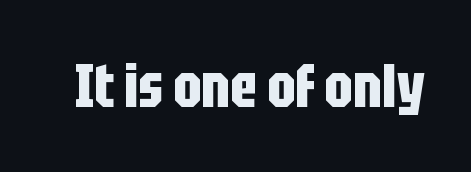
No extra tracking has been applied to these lines. Notice how thick the strokes are: this is what a full bold looks like. Note the varied advance widths — an 'i' is clearly narrower than an 'm'. The type sits square on the baseline with zero lean.
